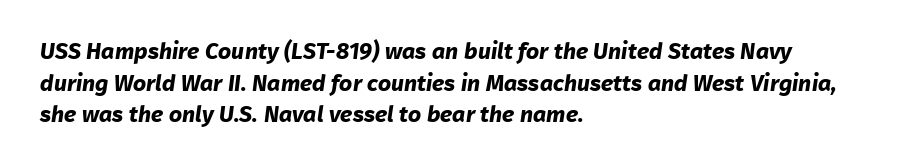
Q: Is the text bold? A: Yes.
Q: Is the text underlined? A: No.
Q: How is the paragraph aligned? A: Left-aligned.
Q: Is the spacing between letters normal or unusually wide? A: Normal.
Q: Is the spacing between lines tight, normal or loose? A: Normal.
